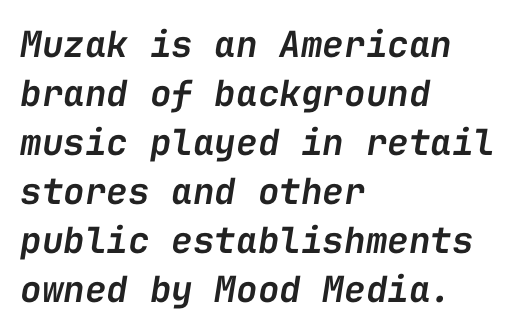
The image shows 36 px semibold type, italic (leaning right), monospaced; set left-aligned, normal line spacing (1.36x), normal letter spacing, not underlined; low stroke contrast and a medium x-height.
